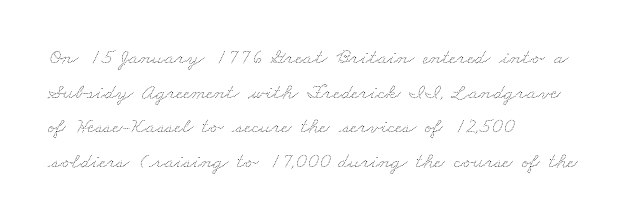
The image shows 22 px text type; set left-aligned, normal line spacing (1.57x), normal letter spacing, not underlined.
